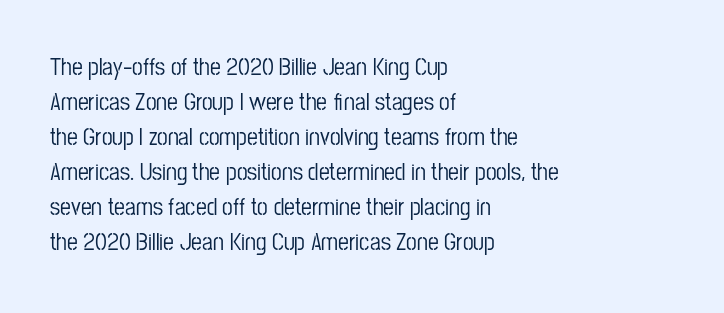
The image shows 24 px text type, upright; set left-aligned, normal line spacing (1.46x), normal letter spacing, not underlined.
